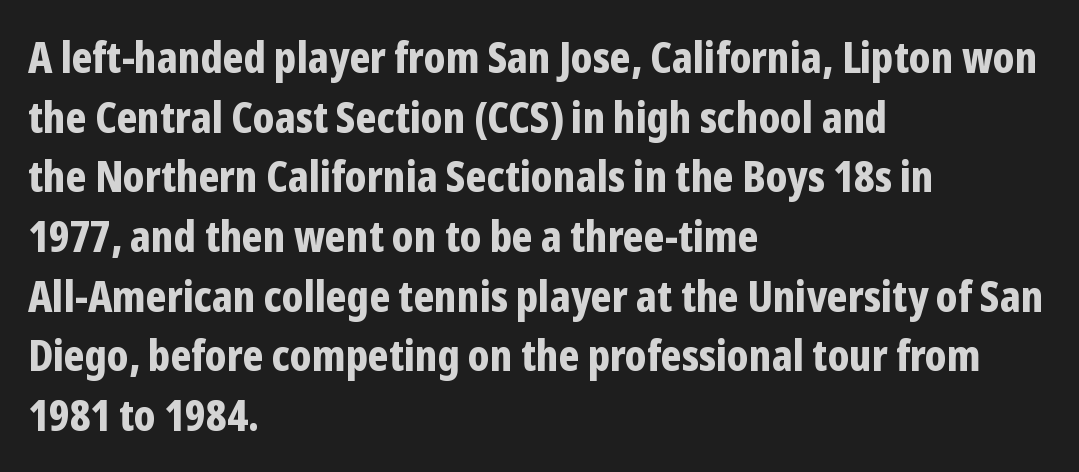
The image shows 42 px bold, condensed sans-serif type, upright; set left-aligned, normal line spacing (1.42x), normal letter spacing, not underlined; low stroke contrast and a medium x-height.
